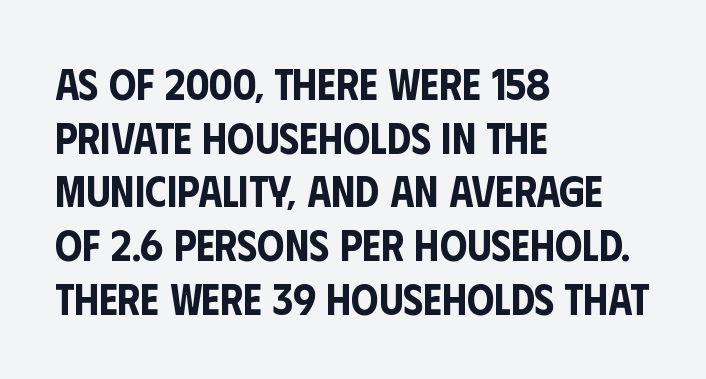
Q: Is the text italic (slanted)? A: No, it is upright.
Q: Is the typeface a serif or a sans-serif typeface? A: Sans-serif.
Q: Is the text underlined? A: No.
Q: How is the paragraph aligned? A: Left-aligned.
Q: Is the spacing between letters normal or unusually wide? A: Normal.
Q: Is the spacing between lines tight, normal or loose? A: Normal.
Q: Width (condensed, normal, or wide)? A: Condensed.
Q: Stroke contrast? A: Low.
Q: x-height? A: Large.
Q: Monospaced? A: No.
